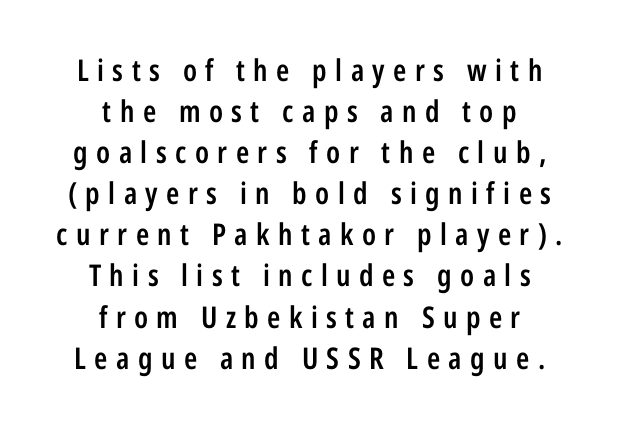
{"serif": "no", "italic": "no", "bold": "semi", "weight": "semibold", "width": "condensed", "stroke_contrast": "low", "x_height": "medium", "monospaced": "no", "underline": "no", "align": "center", "line_spacing": "normal", "line_spacing_ratio": 1.37, "letter_spacing": "wide", "letter_spacing_em": 0.28, "glyph_px": 30}
